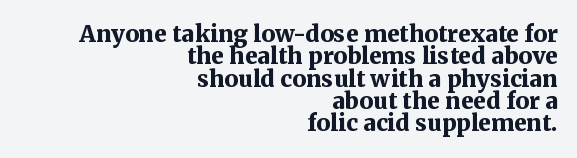
A typesetter would mark this as roman, not italic. Honestly, the letter spacing is just normal — you wouldn't notice it. Plain, unruled lines of type. The space between consecutive lines is stingy. The face used here has the dense, thick strokes of a bold.
